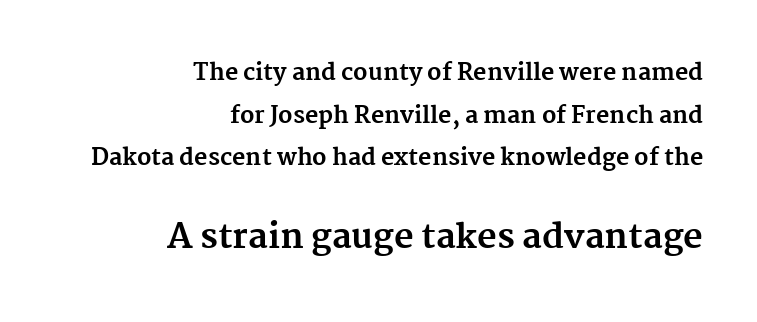
The image shows 34 px bold serif type, upright; set right-aligned, line spacing 1.85x, normal letter spacing, not underlined; the second (bottom) block is 1.48x larger; medium stroke contrast and a medium x-height.
